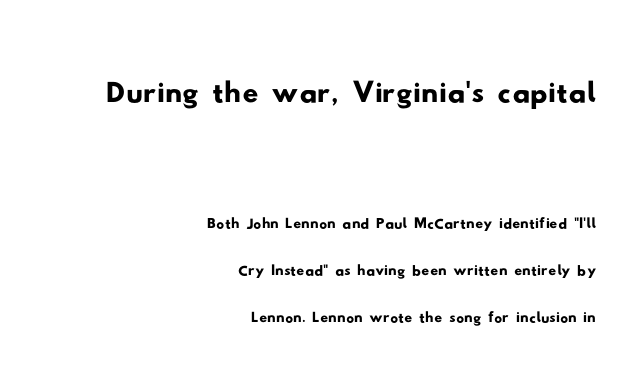
The image shows 78 px wide sans-serif type; set right-aligned, line spacing 1.21x, normal letter spacing, not underlined; the first (top) block is 2.0x larger; low stroke contrast and a small x-height.
